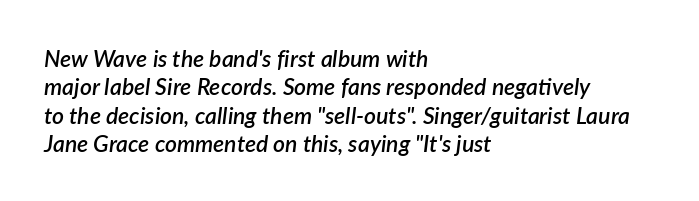
These lines stack with their left ends in a neat column. Here the glyphs are tracked normally, forming tight word shapes. The string is rendered with underlining switched off. The specimen reads as italic at a glance.
